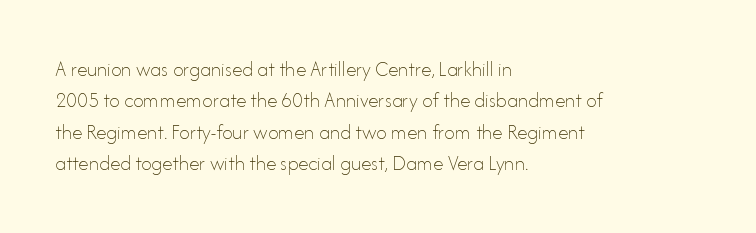
{"italic": "no", "bold": "no", "underline": "no", "align": "left", "line_spacing": "normal", "line_spacing_ratio": 1.5, "letter_spacing": "normal", "letter_spacing_em": 0.0, "glyph_px": 21}
